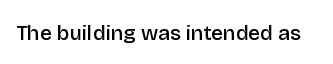
Typesetter's note: demi weight, one step under bold. The specimen omits any rule beneath the text block's lines. Is there any slant? The stems are plumb. Does extra space separate the letters? No, they use regular spacing.
